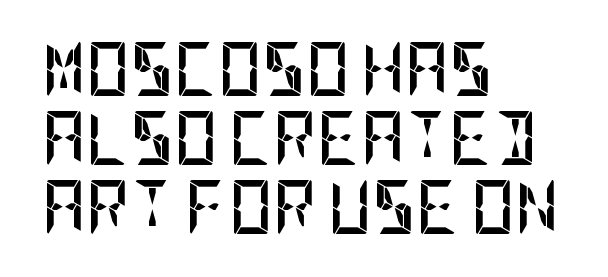
The image shows 54 px semibold, condensed sans-serif type, upright; set left-aligned, normal line spacing (1.28x), normal letter spacing, not underlined; low stroke contrast and a large x-height.
